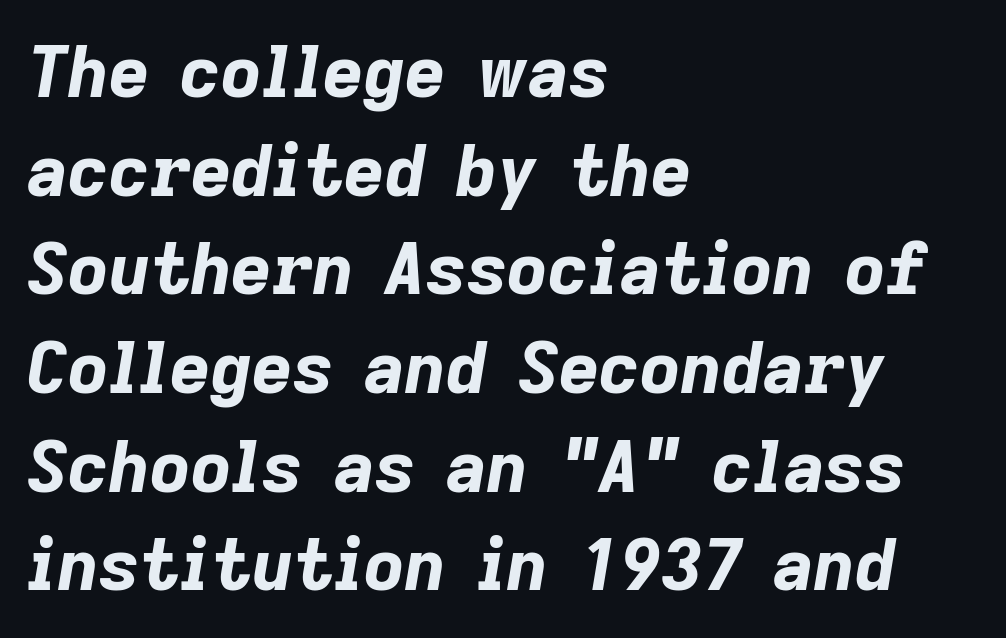
{"italic": "yes", "lean": "right", "slant_degrees": 9, "bold": "yes", "weight": "bold", "width": "normal", "stroke_contrast": "low", "x_height": "medium", "monospaced": "no", "underline": "no", "align": "left", "line_spacing": "normal", "line_spacing_ratio": 1.39, "letter_spacing": "normal", "letter_spacing_em": 0.0, "glyph_px": 71}
